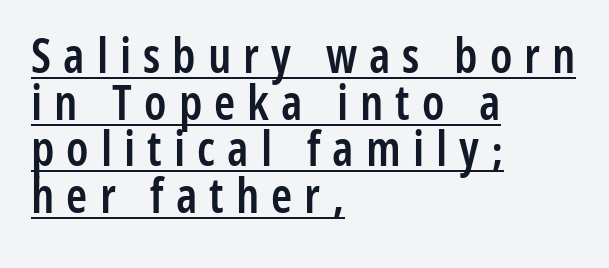
Whoever set this chose condensed vertical rhythm over breathing room. Looks like regular typesetting: each glyph gets only the width it needs. Horizontal alignment here is leftward, the default for most running prose. This is roman type, the default non-slanted kind.
